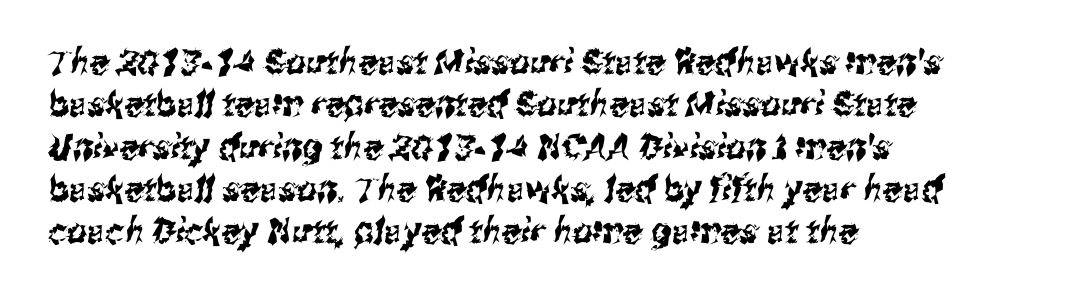
Here the glyphs are tracked normally, forming tight word shapes. Character widths vary here, with narrow letters taking less room than wide ones. Casual observation: everything's shoved over to the left. A typesetter would label this face a sans. The space directly below the letters is spotless.
